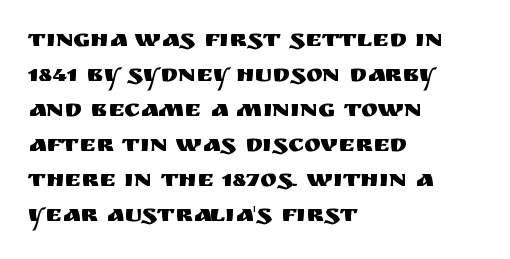
The rendering uses a moderate line-height, typical for paragraphs. A typesetter would call this zero additional tracking. Teacher's note: observe the even left margin — that is flush-left alignment. The string is rendered with underlining switched off. Posture: straight, roman, zero tilt.
